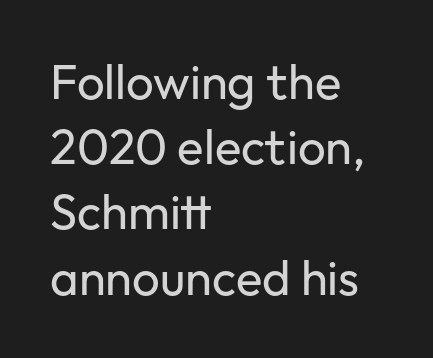
Each letter keeps its own natural width here, so spacing adapts to shape. The rendering anchors every line to the left-hand side. How are the letters spaced? Ordinarily, with no added tracking. Compared with a typical body face, this is equally light or lighter still. Any mark beneath the type? The region is blank. Baseline-to-baseline distance is the conventional proportion of letter height.
